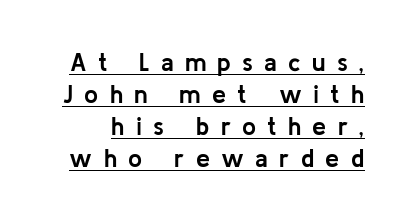
{"italic": "no", "bold": "yes", "underline": "yes", "line_spacing": "normal", "line_spacing_ratio": 1.28, "letter_spacing": "wide", "letter_spacing_em": 0.45, "glyph_px": 25}
